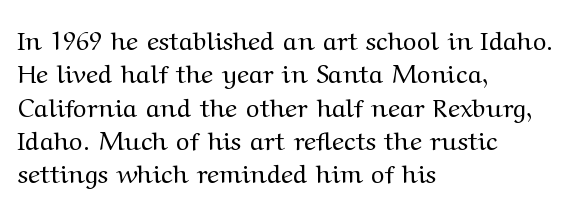
Q: Is the text bold? A: No.
Q: Is the text italic (slanted)? A: No, it is upright.
Q: Is the text underlined? A: No.
Q: How is the paragraph aligned? A: Left-aligned.
Q: Is the spacing between letters normal or unusually wide? A: Normal.
Q: Is the spacing between lines tight, normal or loose? A: Normal.
